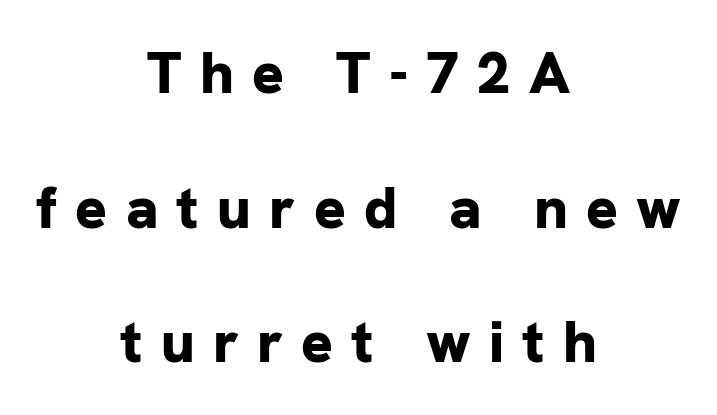
The image shows 59 px bold sans-serif type, upright; set centered, loose line spacing (2.28x), unusually wide letter spacing (+0.31 em), not underlined; low stroke contrast and a medium x-height.
